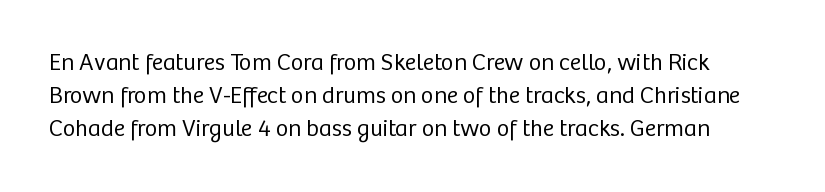
The image shows 24 px text type, upright; set normal line spacing (1.37x), normal letter spacing, not underlined.
